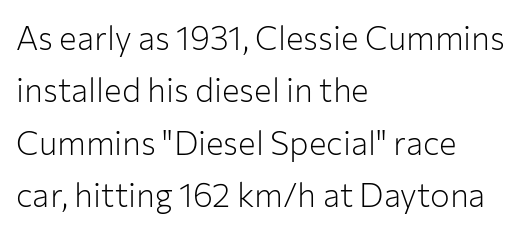
The image shows 33 px light sans-serif type, upright; set left-aligned, normal line spacing (1.59x), normal letter spacing, not underlined; low stroke contrast and a medium x-height.
